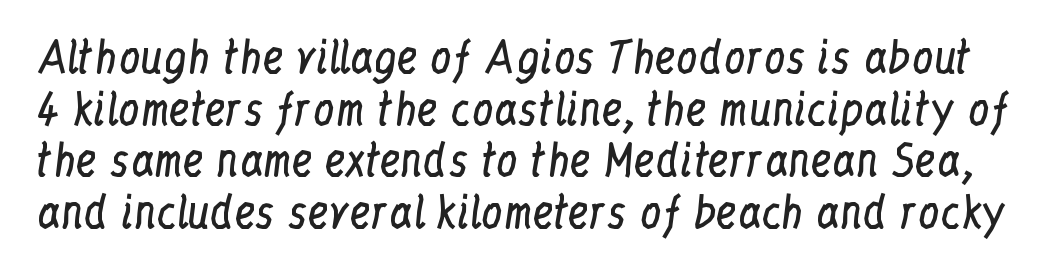
Q: Is the text bold? A: No.
Q: Is the text italic (slanted)? A: Yes.
Q: Is the typeface a serif or a sans-serif typeface? A: Serif.
Q: Is the text underlined? A: No.
Q: Is the spacing between letters normal or unusually wide? A: Normal.
Q: Width (condensed, normal, or wide)? A: Condensed.
Q: Stroke contrast? A: Low.
Q: x-height? A: Medium.
Q: Monospaced? A: No.
